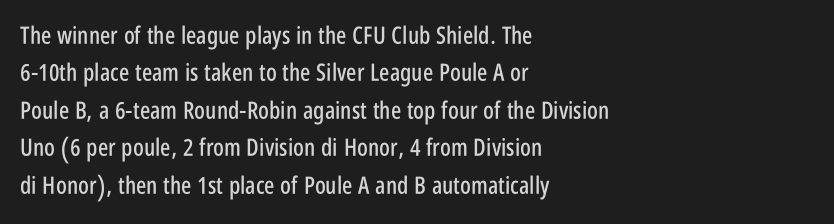
Q: Is the text italic (slanted)? A: No, it is upright.
Q: Is the text underlined? A: No.
Q: How is the paragraph aligned? A: Left-aligned.
Q: Is the spacing between letters normal or unusually wide? A: Normal.
Q: Is the spacing between lines tight, normal or loose? A: Normal.
